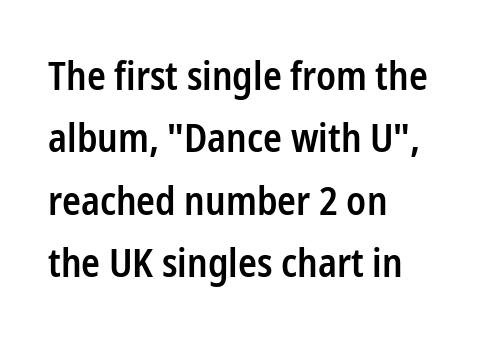
{"serif": "no", "italic": "no", "bold": "semi", "weight": "semibold", "width": "condensed", "stroke_contrast": "low", "x_height": "medium", "monospaced": "no", "underline": "no", "align": "left", "line_spacing": "normal", "line_spacing_ratio": 1.6, "letter_spacing": "normal", "letter_spacing_em": 0.0, "glyph_px": 39}
